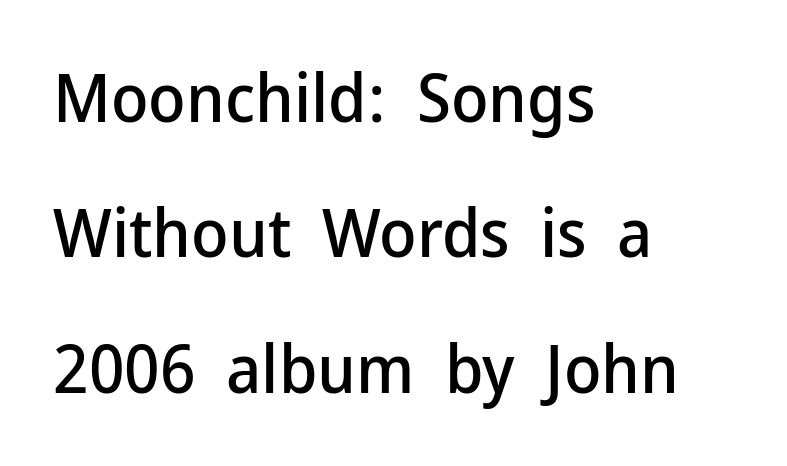
The image shows 68 px sans-serif type, upright; set left-aligned, loose line spacing (1.99x), normal letter spacing, not underlined; low stroke contrast and a medium x-height.
